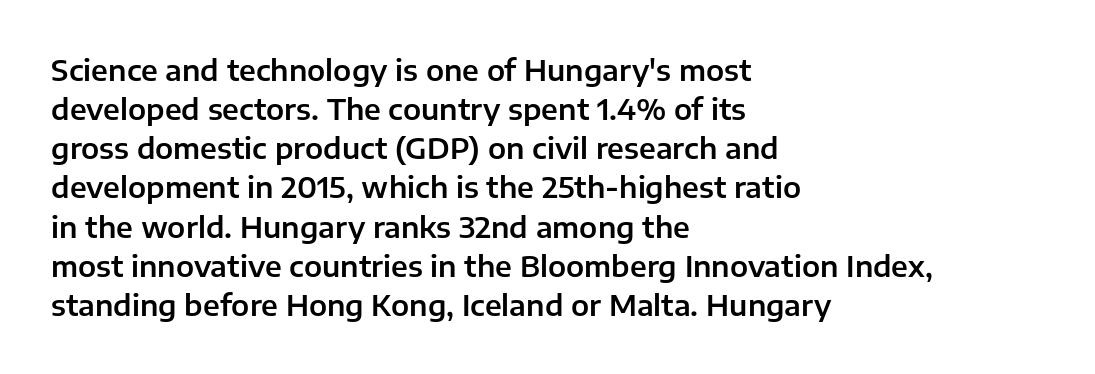
Q: Is the text italic (slanted)? A: No, it is upright.
Q: Is the typeface a serif or a sans-serif typeface? A: Sans-serif.
Q: Is the text underlined? A: No.
Q: How is the paragraph aligned? A: Left-aligned.
Q: Is the spacing between letters normal or unusually wide? A: Normal.
Q: Is the spacing between lines tight, normal or loose? A: Normal.
Q: Width (condensed, normal, or wide)? A: Normal.
Q: Stroke contrast? A: Low.
Q: x-height? A: Medium.
Q: Monospaced? A: No.
